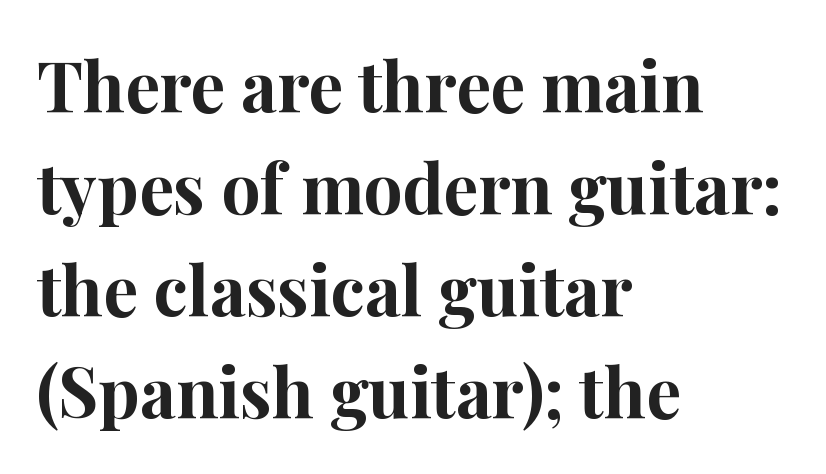
Q: Is the text bold? A: Yes.
Q: Is the text italic (slanted)? A: No, it is upright.
Q: Is the typeface a serif or a sans-serif typeface? A: Serif.
Q: Is the text underlined? A: No.
Q: How is the paragraph aligned? A: Left-aligned.
Q: Is the spacing between letters normal or unusually wide? A: Normal.
Q: Is the spacing between lines tight, normal or loose? A: Normal.
Q: Width (condensed, normal, or wide)? A: Normal.
Q: Stroke contrast? A: High.
Q: x-height? A: Medium.
Q: Monospaced? A: No.
